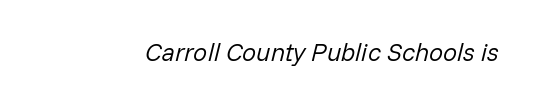
{"italic": "yes", "lean": "right", "slant_degrees": 14, "bold": "no", "underline": "no", "letter_spacing": "normal", "letter_spacing_em": 0.0, "glyph_px": 25}
